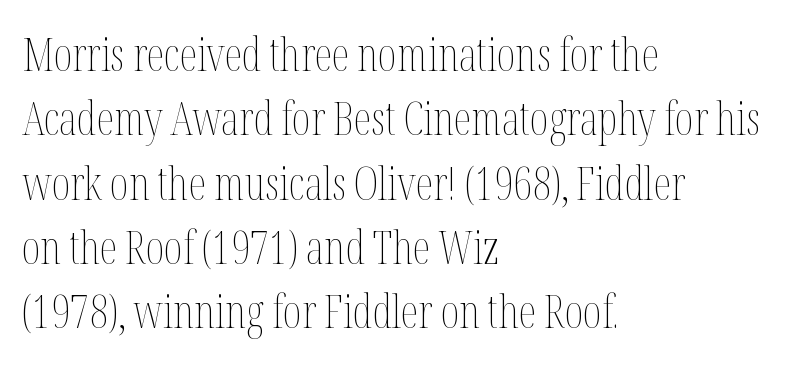
Q: Is the text bold? A: No.
Q: Is the text italic (slanted)? A: No, it is upright.
Q: Is the text underlined? A: No.
Q: How is the paragraph aligned? A: Left-aligned.
Q: Is the spacing between letters normal or unusually wide? A: Normal.
Q: Is the spacing between lines tight, normal or loose? A: Normal.
Q: Width (condensed, normal, or wide)? A: Condensed.
Q: Stroke contrast? A: Medium.
Q: x-height? A: Medium.
Q: Monospaced? A: No.
